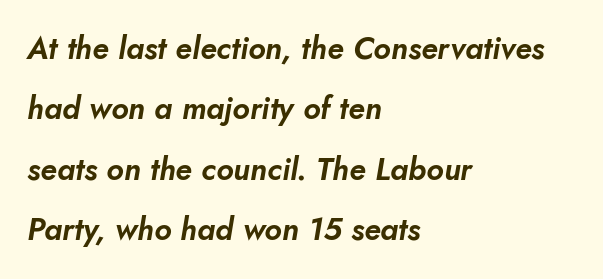
A classic flush-left, rag-right setting is used for this passage. How would I describe the line gaps? Wide and relaxed. The gap between lines stays unmarked. Inter-character spacing is left at the font's built-in metrics.
